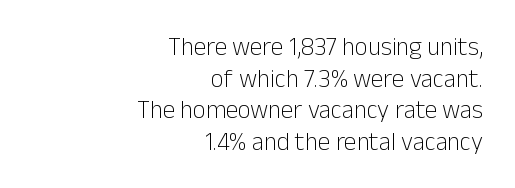
{"italic": "no", "bold": "no", "underline": "no", "align": "right", "line_spacing": "normal", "line_spacing_ratio": 1.27, "letter_spacing": "normal", "letter_spacing_em": 0.0, "glyph_px": 25}
